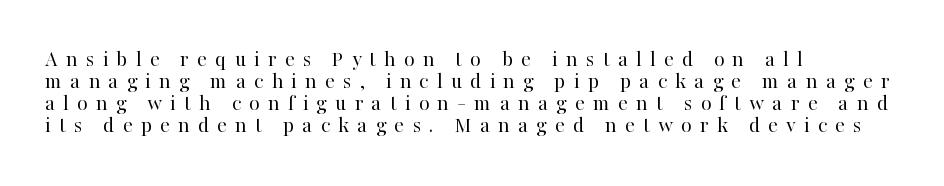
Q: Is the text bold? A: No.
Q: Is the text italic (slanted)? A: No, it is upright.
Q: Is the text underlined? A: No.
Q: How is the paragraph aligned? A: Left-aligned.
Q: Is the spacing between letters normal or unusually wide? A: Unusually wide.
Q: Is the spacing between lines tight, normal or loose? A: Tight.
